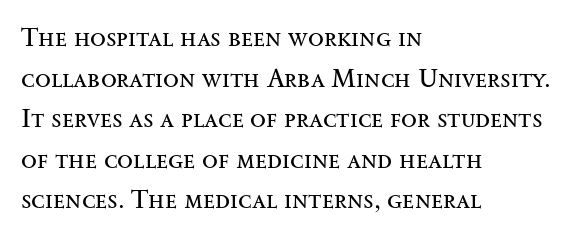
The image shows 26 px text type, upright; set left-aligned, normal line spacing (1.56x), normal letter spacing, not underlined.
